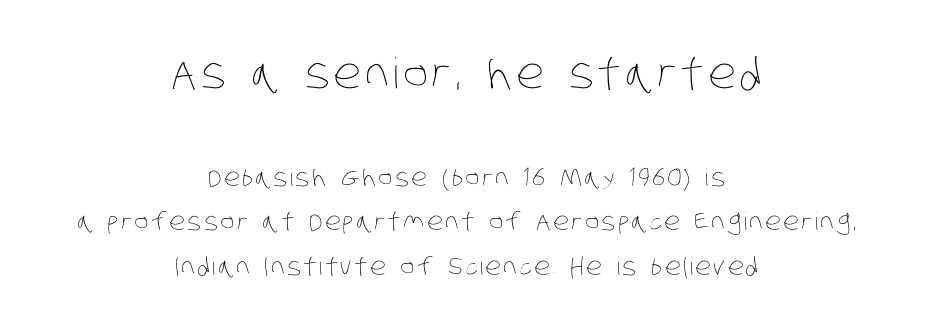
{"bold": "no", "weight": "thin", "width": "condensed", "stroke_contrast": "low", "x_height": "large", "monospaced": "no", "underline": "no", "align": "center", "line_spacing_ratio": 1.86, "larger_block": "first", "size_ratio": 1.75, "glyph_px": 42}
